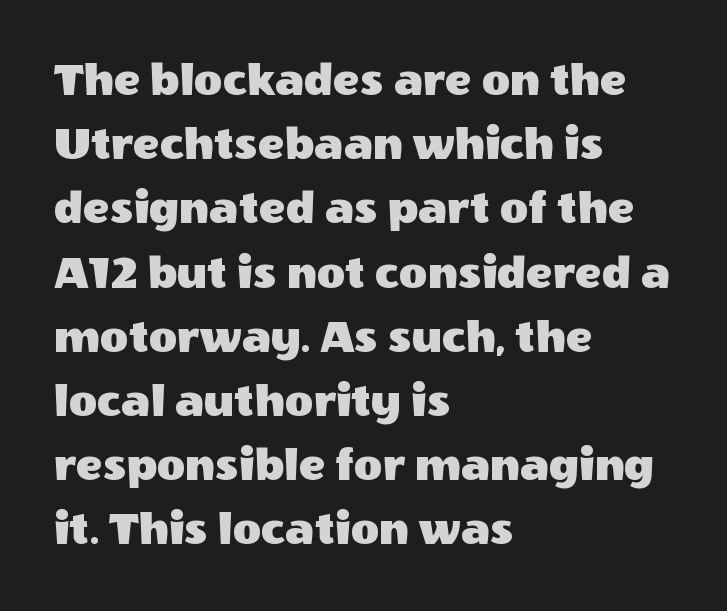
The image shows 49 px sans-serif type, upright; set left-aligned, normal line spacing (1.31x), normal letter spacing, not underlined; a large x-height.
